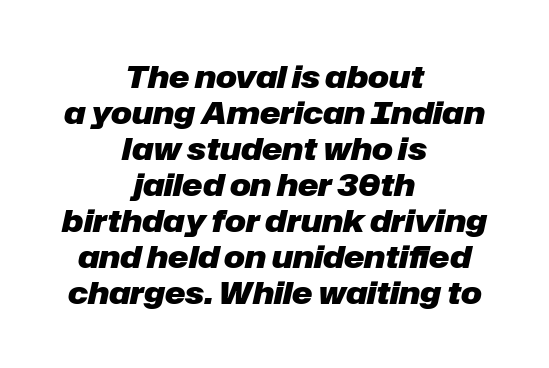
The image shows 31 px heavy type, italic (leaning right); set centered, line spacing 1.16x, normal letter spacing, not underlined; low stroke contrast and a medium x-height.
